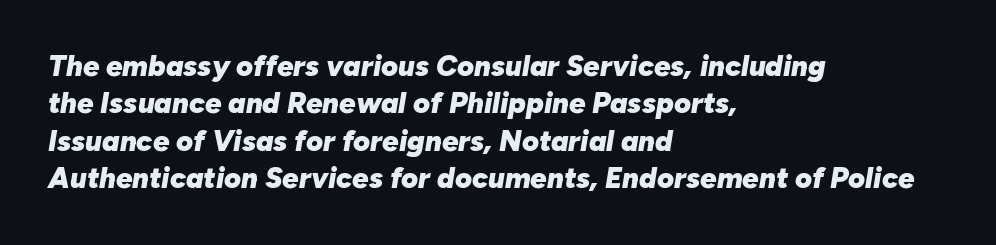
Q: Is the text bold? A: Yes.
Q: Is the text italic (slanted)? A: Yes, it leans right by about 10 degrees.
Q: Is the text underlined? A: No.
Q: How is the paragraph aligned? A: Left-aligned.
Q: Is the spacing between letters normal or unusually wide? A: Normal.
Q: Is the spacing between lines tight, normal or loose? A: Normal.
Q: Width (condensed, normal, or wide)? A: Normal.
Q: Stroke contrast? A: Low.
Q: x-height? A: Medium.
Q: Monospaced? A: No.
